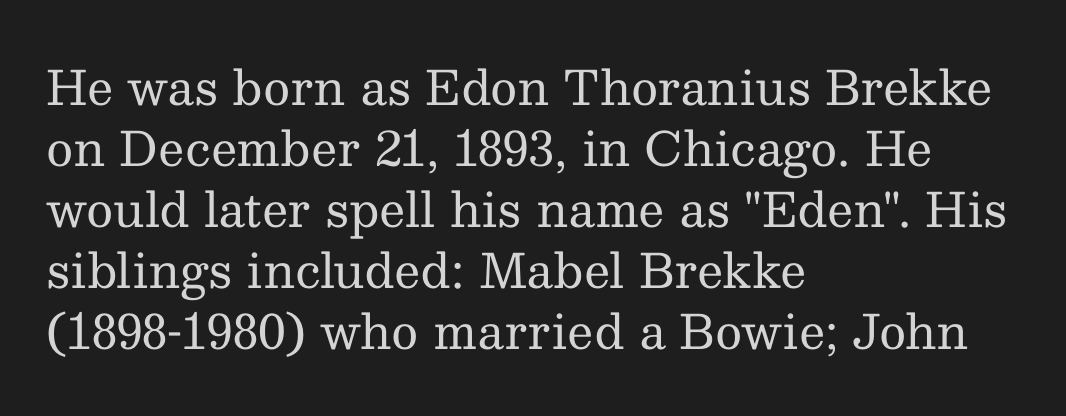
The setting favours the left margin, as ordinary paragraphs usually do. The letters stand upright; this is a roman face. The passage shown is not underscored anywhere. Leading matches the norm, producing a regular column. This is serif lettering, the kind often seen in printed books.
